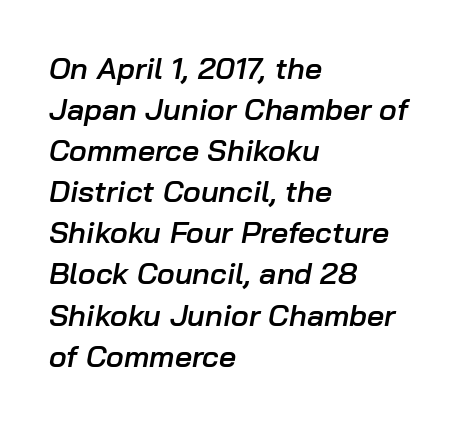
The image shows 30 px semibold type, italic (leaning right); set left-aligned, normal line spacing (1.37x), normal letter spacing, not underlined; low stroke contrast and a medium x-height.
